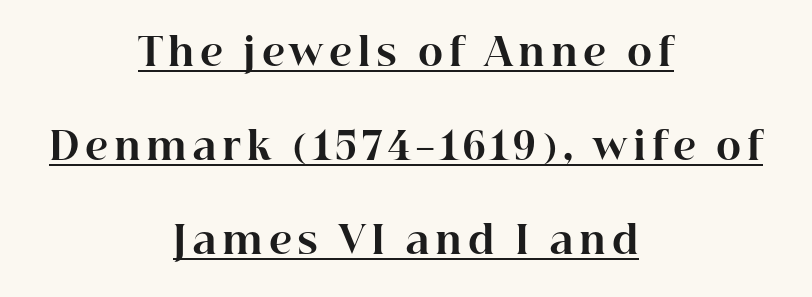
The image shows 38 px bold serif type, upright; set centered, loose line spacing (2.47x), underlined; high stroke contrast and a medium x-height.
